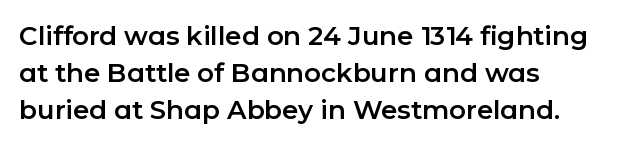
The image shows 26 px text type, upright; set left-aligned, normal line spacing (1.43x), normal letter spacing, not underlined.
